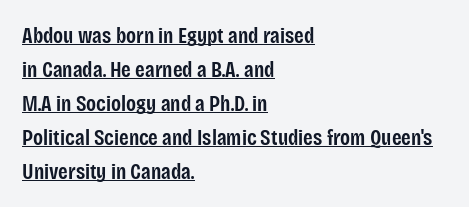
{"italic": "no", "bold": "semi", "underline": "yes", "align": "left", "line_spacing": "normal", "line_spacing_ratio": 1.54, "letter_spacing": "normal", "letter_spacing_em": 0.0, "glyph_px": 22}
